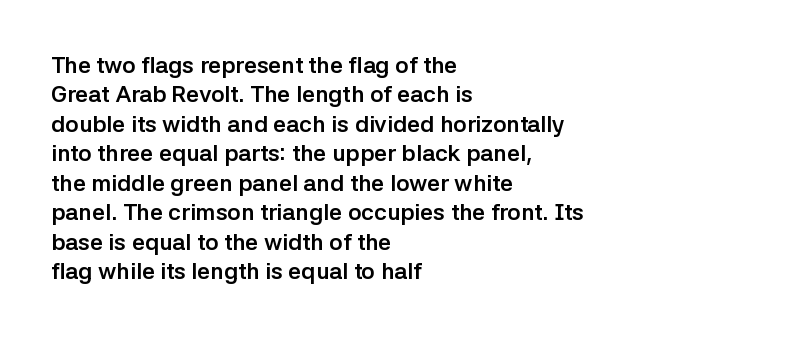
Q: Is the text bold? A: Yes.
Q: Is the text italic (slanted)? A: No, it is upright.
Q: Is the text underlined? A: No.
Q: How is the paragraph aligned? A: Left-aligned.
Q: Is the spacing between letters normal or unusually wide? A: Normal.
Q: Is the spacing between lines tight, normal or loose? A: Normal.
